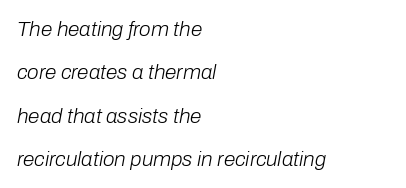
The axis of the letterforms is tilted away from vertical. Letters have the restrained weight of plain body copy at most. No word sits above an underline. This sample is left-justified, so line endings fall wherever the words run out. Vertically, the passage feels expansive, rows floating well apart. The rendering keeps characters at their native spacing.
